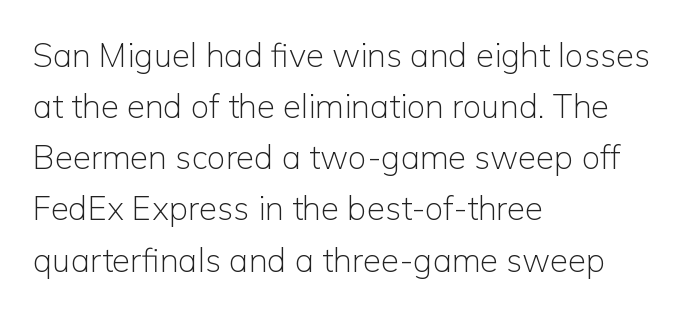
The image shows 33 px light sans-serif type, upright; set left-aligned, normal line spacing (1.55x), normal letter spacing, not underlined; low stroke contrast and a medium x-height.
